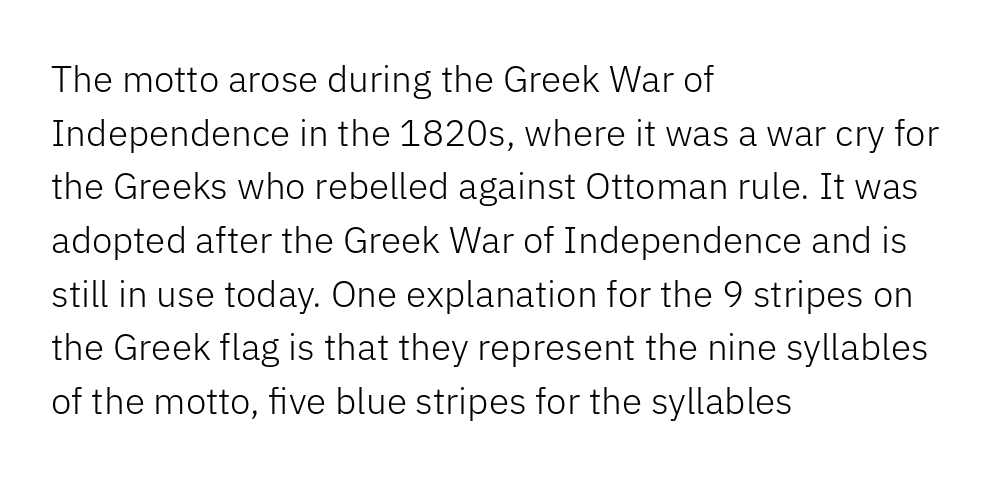
Has an underline been added? It has not. Looks like regular typesetting: each glyph gets only the width it needs. Compared with typical body copy, the letter spacing here is the same. One-word summary of the alignment: left. Stroke terminals: plain, sans-serif. A typesetter would mark this as roman, not italic.
